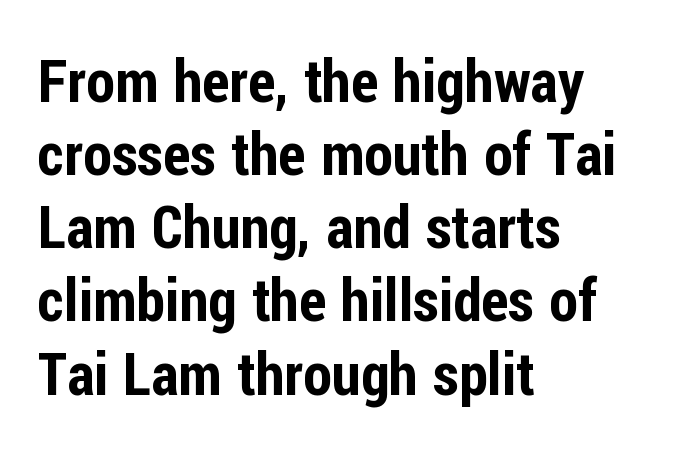
Examine the stroke ends and you'll find no serifs. Unlike italic type, these characters show no tilt at all. These lines keep a tight, regular rhythm from letter to letter. No word sits above an underline.
